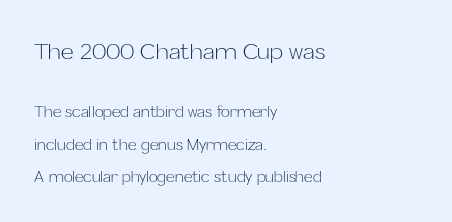
Q: Is the text bold? A: No.
Q: Is the text italic (slanted)? A: No, it is upright.
Q: Is the text underlined? A: No.
Q: How is the paragraph aligned? A: Left-aligned.
Q: Is the spacing between letters normal or unusually wide? A: Normal.
Q: Is the spacing between lines tight, normal or loose? A: Loose.
Q: Which block of text is set in a larger size, the first (top) or the second (bottom)? A: The first (top) one.
